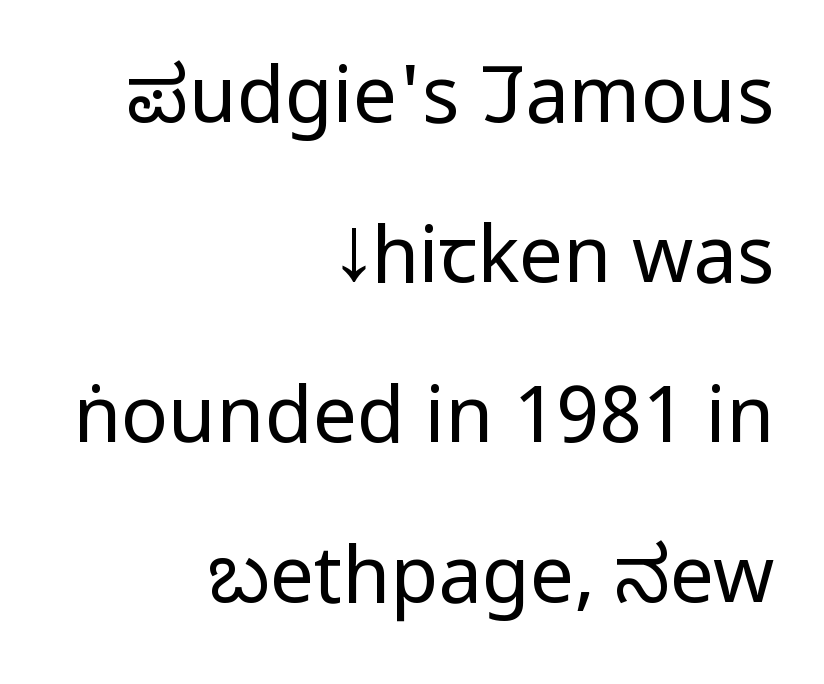
{"serif": "no", "italic": "no", "bold": "no", "weight": "regular", "width": "condensed", "stroke_contrast": "low", "x_height": "large", "monospaced": "no", "underline": "no", "align": "right", "line_spacing": "loose", "line_spacing_ratio": 2.05, "letter_spacing": "normal", "letter_spacing_em": 0.0, "glyph_px": 78}
